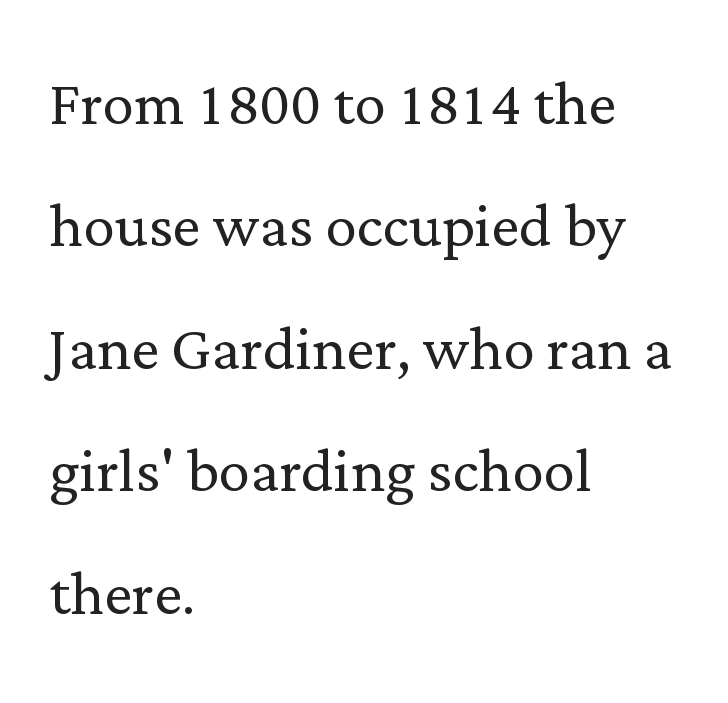
The image shows 79 px light serif type, upright; set left-aligned, normal line spacing (1.55x), normal letter spacing, not underlined; low stroke contrast and a medium x-height.
